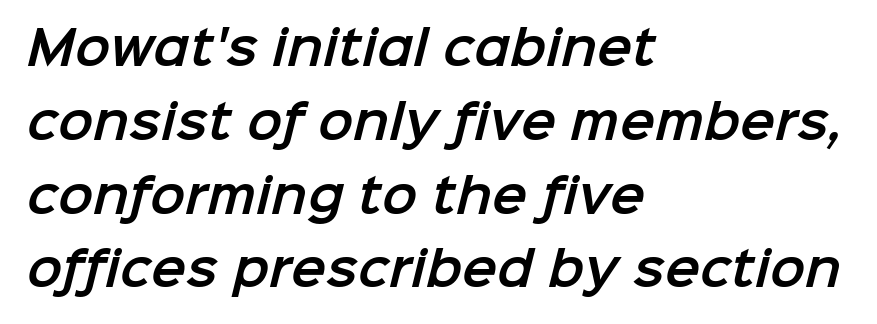
Q: Is the typeface a serif or a sans-serif typeface? A: Sans-serif.
Q: Is the text underlined? A: No.
Q: How is the paragraph aligned? A: Left-aligned.
Q: Is the spacing between letters normal or unusually wide? A: Normal.
Q: Is the spacing between lines tight, normal or loose? A: Normal.
Q: Width (condensed, normal, or wide)? A: Normal.
Q: Stroke contrast? A: Low.
Q: x-height? A: Medium.
Q: Monospaced? A: No.
